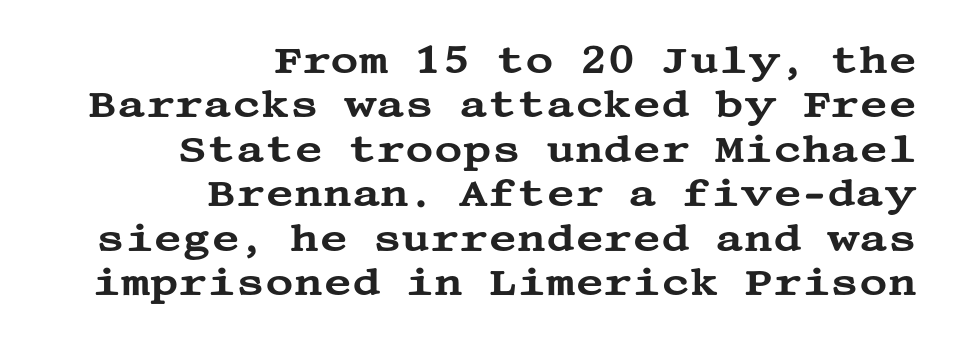
The space beneath each line is pristine and unruled. Vertical spacing — tight. Style check: upright. Each word holds together tightly as a unit, with standard inter-letter gaps. Small tapered or slab feet sit at the stroke ends, so this counts as serif. Compared with a flush-left layout, this one pins lines to the opposite, right side.
